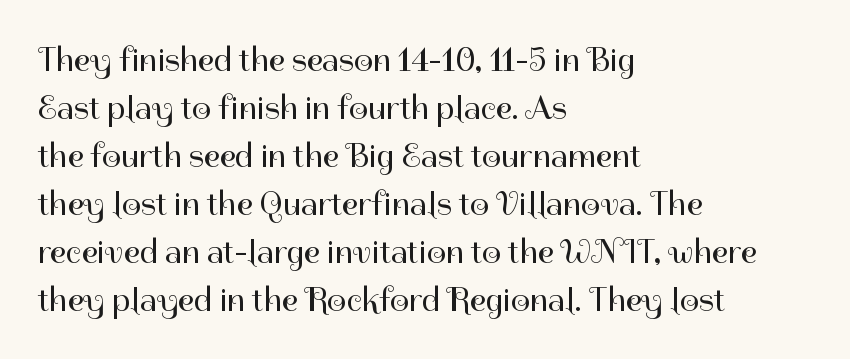
The image shows 34 px regular-weight sans-serif type, upright; set left-aligned, normal line spacing (1.41x), normal letter spacing, not underlined; high stroke contrast and a medium x-height.
